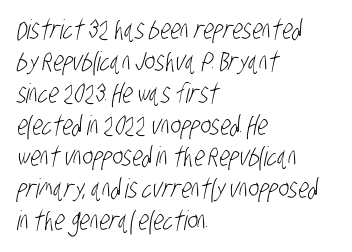
The image shows 27 px text type; set left-aligned, line spacing 1.18x, normal letter spacing, not underlined.
